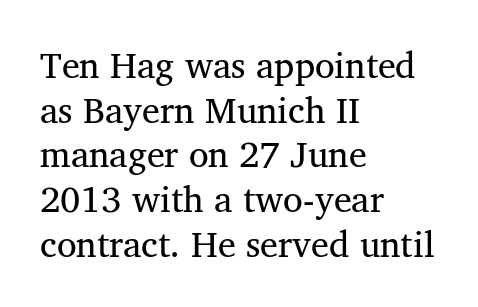
The image shows 36 px regular-weight serif type; set left-aligned, line spacing 1.24x, normal letter spacing, not underlined; medium stroke contrast and a medium x-height.
